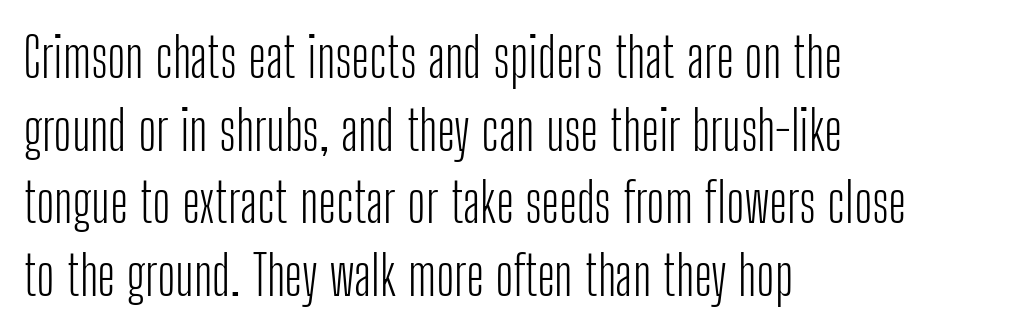
Character widths vary here, with narrow letters taking less room than wide ones. Vertical spacing — default. The string is rendered with underlining switched off. Visually the block forms a straight wall on the left and a jagged coastline on the right.
